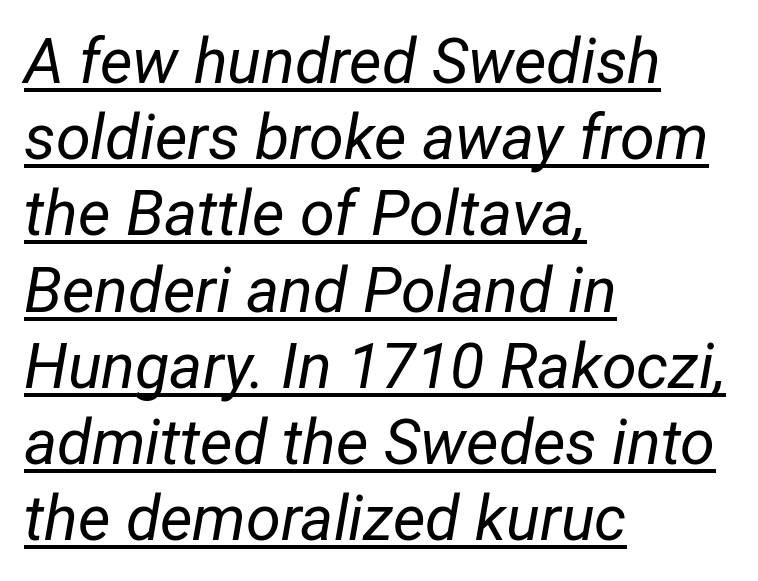
{"italic": "yes", "lean": "right", "slant_degrees": 12, "bold": "no", "weight": "regular", "width": "condensed", "stroke_contrast": "low", "x_height": "medium", "monospaced": "no", "underline": "yes", "align": "left", "line_spacing_ratio": 1.21, "letter_spacing": "normal", "letter_spacing_em": 0.0, "glyph_px": 63}
